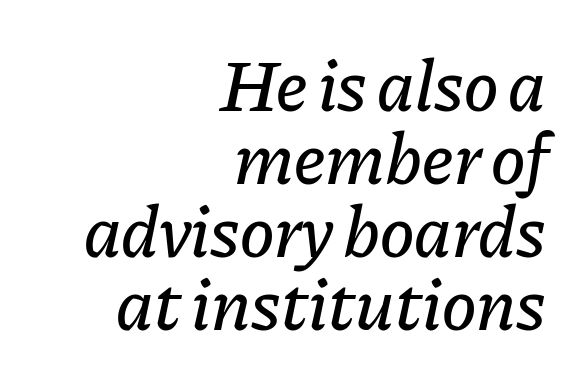
Plain, unruled lines of type. Each letter keeps its own natural width here, so spacing adapts to shape. Very little white space separates one row of letters from the next. The letters are slanted; this is an italic face. These lines stack with their right ends in a neat column. Standard letterfit; no display-style spreading of the glyphs.
